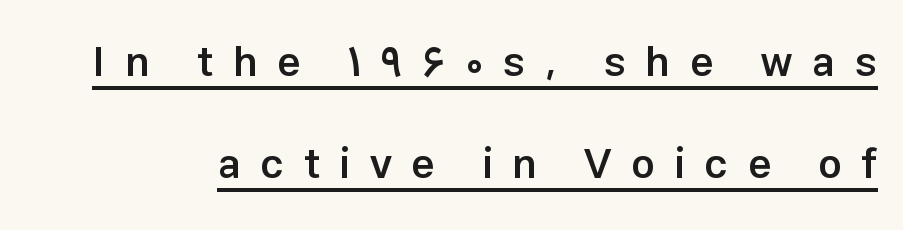
Q: Is the text bold? A: Semi-bold.
Q: Is the text italic (slanted)? A: No, it is upright.
Q: Is the typeface a serif or a sans-serif typeface? A: Sans-serif.
Q: Is the text underlined? A: Yes.
Q: Is the spacing between letters normal or unusually wide? A: Unusually wide.
Q: Is the spacing between lines tight, normal or loose? A: Loose.
Q: Width (condensed, normal, or wide)? A: Normal.
Q: Stroke contrast? A: Low.
Q: x-height? A: Medium.
Q: Monospaced? A: No.
